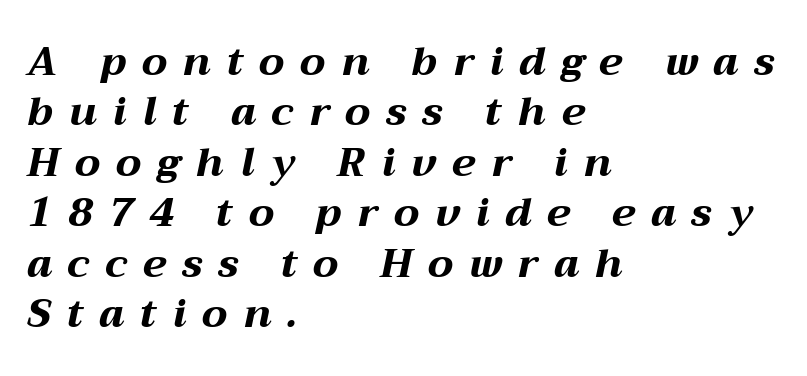
{"italic": "yes", "lean": "right", "slant_degrees": 12, "bold": "yes", "weight": "bold", "width": "wide", "stroke_contrast": "medium", "x_height": "medium", "monospaced": "no", "underline": "no", "align": "left", "line_spacing": "normal", "line_spacing_ratio": 1.26, "letter_spacing": "wide", "letter_spacing_em": 0.4, "glyph_px": 40}
